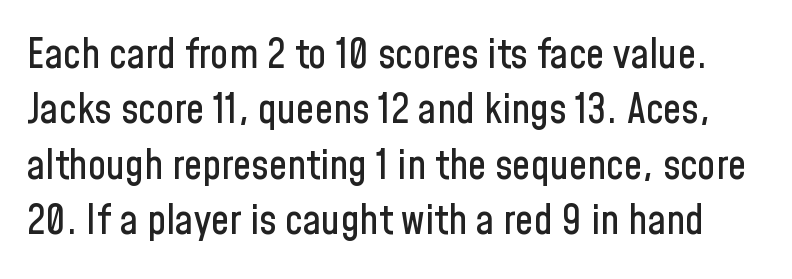
{"serif": "no", "italic": "no", "width": "condensed", "stroke_contrast": "low", "x_height": "medium", "monospaced": "no", "underline": "no", "line_spacing": "normal", "line_spacing_ratio": 1.35, "letter_spacing": "normal", "letter_spacing_em": 0.0, "glyph_px": 41}
